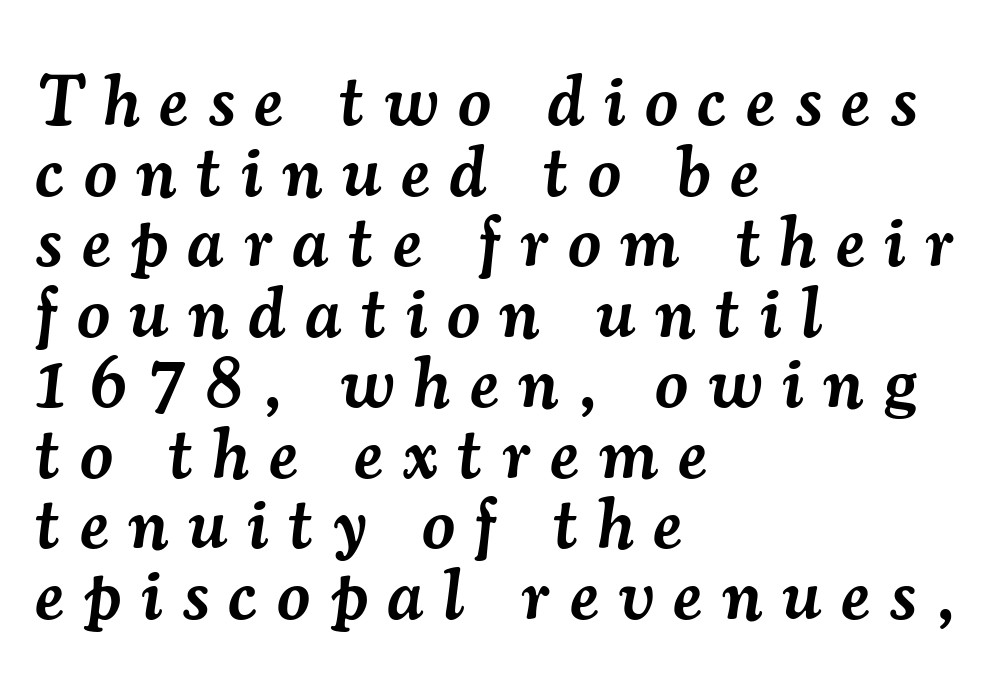
A fair bit of extra ink — the face is semibold, not bold. How would I describe the line gaps? Narrow and economical. The letters advance in unequal steps, a hallmark of proportional type. Alignment: flush left.
